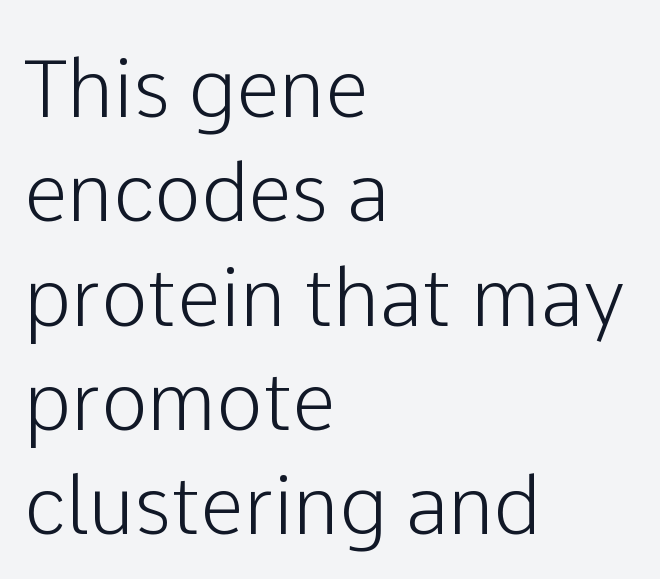
Normally led — the rows are evenly, conventionally spaced. A typesetter would call this proportional, since set widths differ per character. The rag falls on the right side of this text block. Posture: vertical. The tracking reads as untouched default to a designer's eye. Does the type have serifs? No, each stem ends abruptly.
